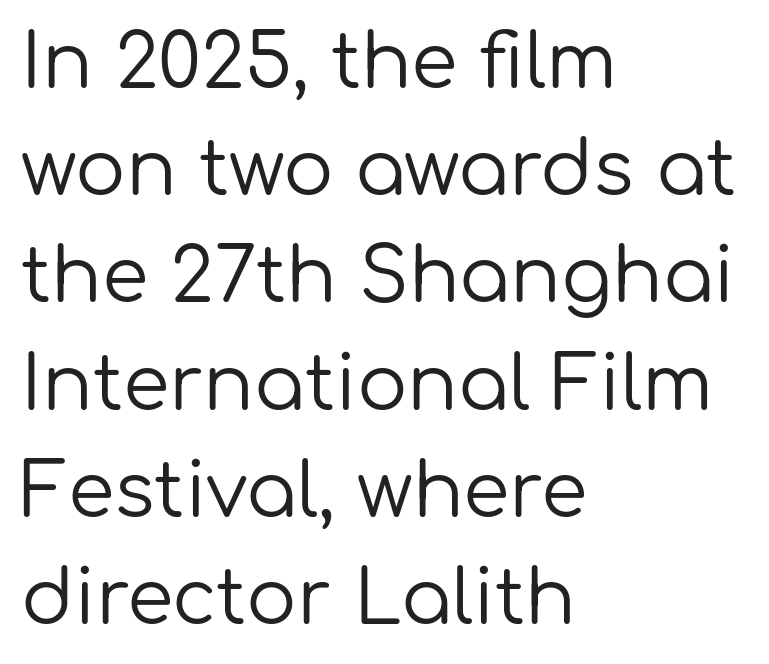
Q: Is the text bold? A: No.
Q: Is the text italic (slanted)? A: No, it is upright.
Q: Is the typeface a serif or a sans-serif typeface? A: Sans-serif.
Q: Is the text underlined? A: No.
Q: How is the paragraph aligned? A: Left-aligned.
Q: Is the spacing between letters normal or unusually wide? A: Normal.
Q: Is the spacing between lines tight, normal or loose? A: Normal.
Q: Width (condensed, normal, or wide)? A: Normal.
Q: Stroke contrast? A: Low.
Q: x-height? A: Medium.
Q: Monospaced? A: No.
